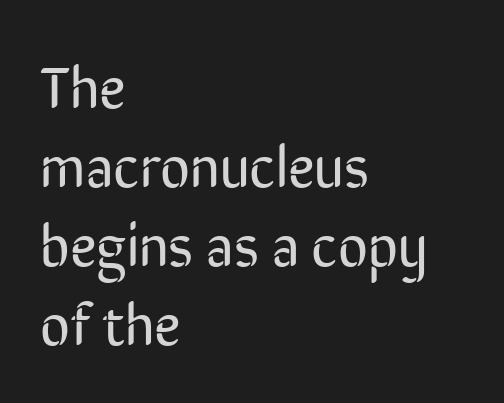
The image shows 58 px regular-weight, condensed sans-serif type, upright; set left-aligned, normal line spacing (1.36x), normal letter spacing, not underlined; low stroke contrast and a medium x-height.
